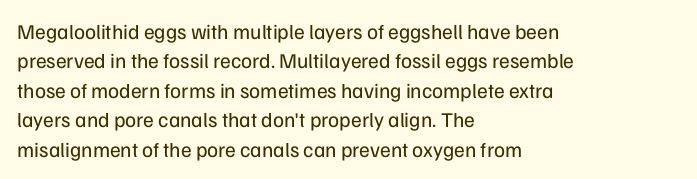
{"italic": "no", "bold": "no", "underline": "no", "align": "left", "line_spacing": "normal", "line_spacing_ratio": 1.4, "letter_spacing": "normal", "letter_spacing_em": 0.0, "glyph_px": 21}
